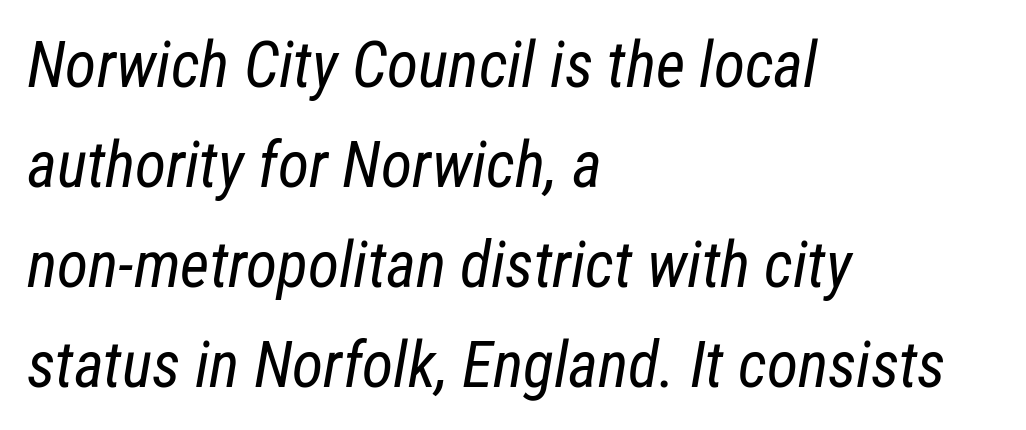
Q: Is the text bold? A: No.
Q: Is the text italic (slanted)? A: Yes, it leans right by about 12 degrees.
Q: Is the text underlined? A: No.
Q: How is the paragraph aligned? A: Left-aligned.
Q: Is the spacing between letters normal or unusually wide? A: Normal.
Q: Is the spacing between lines tight, normal or loose? A: Normal.
Q: Width (condensed, normal, or wide)? A: Condensed.
Q: Stroke contrast? A: Low.
Q: x-height? A: Medium.
Q: Monospaced? A: No.
